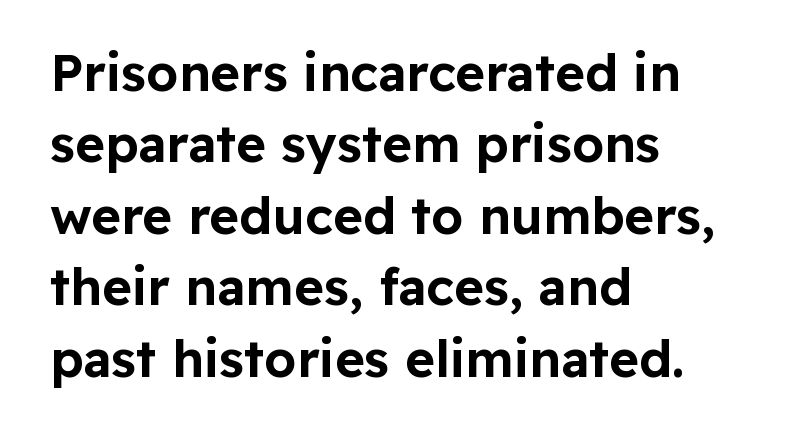
The image shows 51 px sans-serif type, upright; set left-aligned, normal line spacing (1.4x), normal letter spacing, not underlined; low stroke contrast and a medium x-height.
